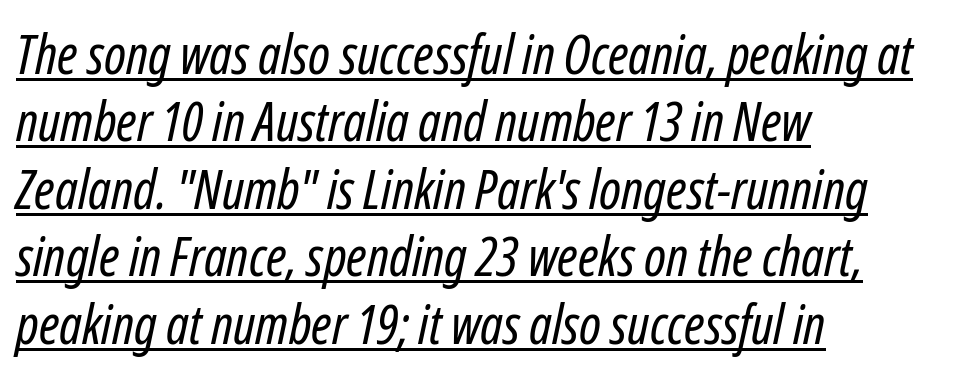
Q: Is the text bold? A: No.
Q: Is the text italic (slanted)? A: Yes, it leans right by about 12 degrees.
Q: Is the text underlined? A: Yes.
Q: How is the paragraph aligned? A: Left-aligned.
Q: Is the spacing between letters normal or unusually wide? A: Normal.
Q: Is the spacing between lines tight, normal or loose? A: Normal.
Q: Width (condensed, normal, or wide)? A: Condensed.
Q: Stroke contrast? A: Low.
Q: x-height? A: Medium.
Q: Monospaced? A: No.
